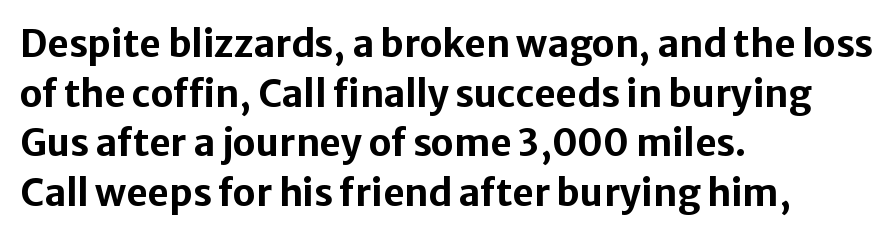
The image shows 37 px bold sans-serif type, upright; set left-aligned, normal line spacing (1.34x), normal letter spacing, not underlined; low stroke contrast and a medium x-height.
